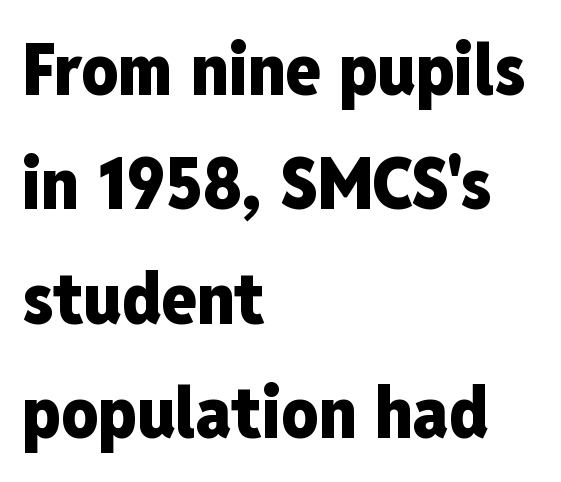
{"serif": "no", "italic": "no", "bold": "yes", "weight": "heavy", "width": "condensed", "stroke_contrast": "low", "x_height": "medium", "monospaced": "no", "underline": "no", "align": "left", "line_spacing": "normal", "line_spacing_ratio": 1.59, "letter_spacing": "normal", "letter_spacing_em": 0.0, "glyph_px": 72}
